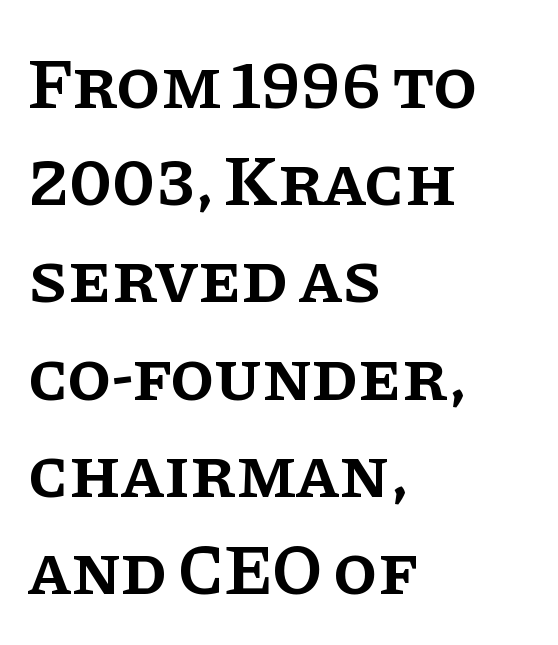
Q: Is the text bold? A: Semi-bold.
Q: Is the text italic (slanted)? A: No, it is upright.
Q: Is the typeface a serif or a sans-serif typeface? A: Serif.
Q: Is the text underlined? A: No.
Q: How is the paragraph aligned? A: Left-aligned.
Q: Is the spacing between letters normal or unusually wide? A: Normal.
Q: Is the spacing between lines tight, normal or loose? A: Normal.
Q: Width (condensed, normal, or wide)? A: Normal.
Q: Stroke contrast? A: Low.
Q: x-height? A: Large.
Q: Monospaced? A: No.
